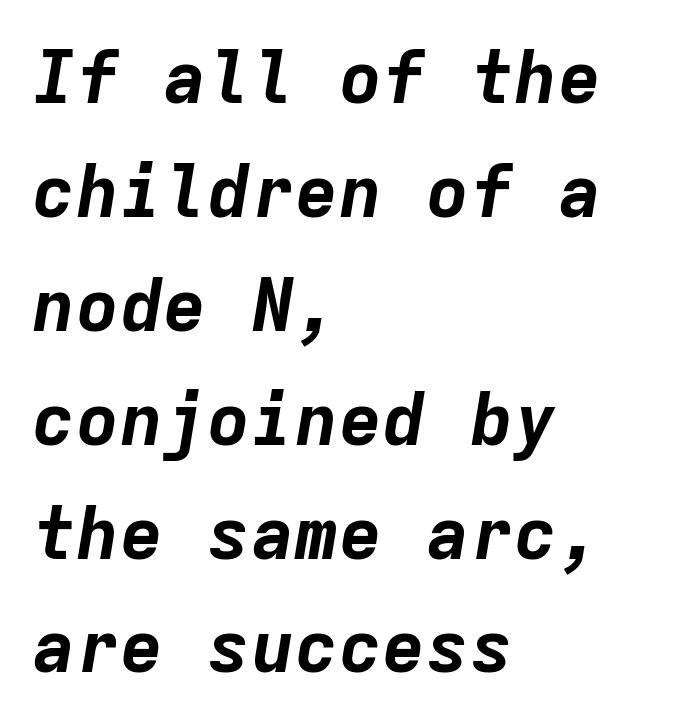
Q: Is the text bold? A: Yes.
Q: Is the text italic (slanted)? A: Yes, it leans right by about 9 degrees.
Q: Is the text underlined? A: No.
Q: How is the paragraph aligned? A: Left-aligned.
Q: Is the spacing between letters normal or unusually wide? A: Normal.
Q: Is the spacing between lines tight, normal or loose? A: Normal.
Q: Width (condensed, normal, or wide)? A: Normal.
Q: Stroke contrast? A: Low.
Q: x-height? A: Medium.
Q: Monospaced? A: Yes.
